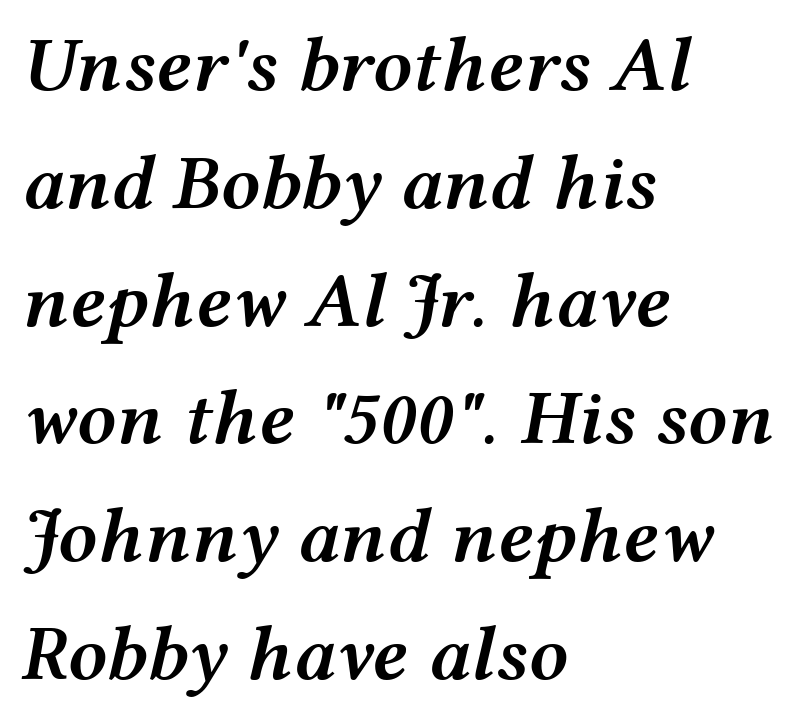
{"italic": "yes", "lean": "right", "slant_degrees": 12, "bold": "semi", "weight": "semibold", "width": "wide", "stroke_contrast": "medium", "x_height": "medium", "monospaced": "no", "underline": "no", "align": "left", "line_spacing": "normal", "line_spacing_ratio": 1.51, "letter_spacing": "normal", "letter_spacing_em": 0.0, "glyph_px": 78}
